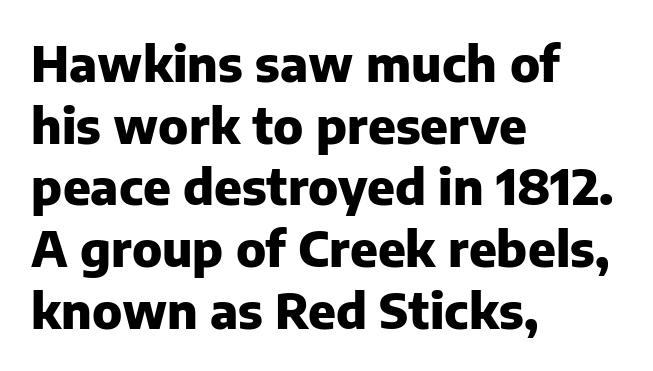
{"serif": "no", "italic": "no", "bold": "yes", "weight": "heavy", "width": "normal", "stroke_contrast": "low", "x_height": "medium", "monospaced": "no", "underline": "no", "align": "left", "line_spacing": "normal", "line_spacing_ratio": 1.26, "letter_spacing": "normal", "letter_spacing_em": 0.0, "glyph_px": 49}
